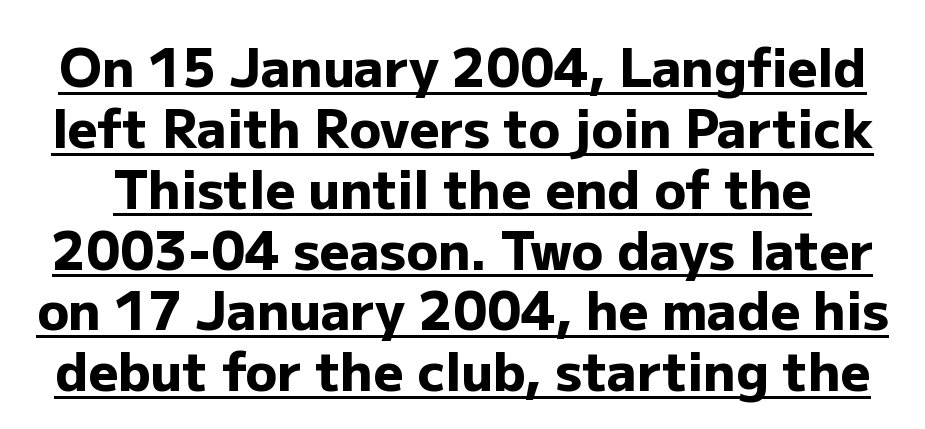
The image shows 52 px heavy sans-serif type, upright; set line spacing 1.17x, normal letter spacing, underlined; low stroke contrast and a medium x-height.
